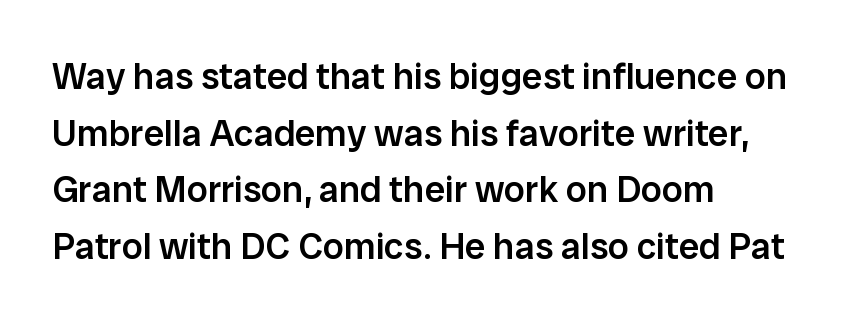
{"serif": "no", "italic": "no", "bold": "semi", "weight": "semibold", "width": "normal", "stroke_contrast": "low", "x_height": "medium", "monospaced": "no", "underline": "no", "align": "left", "line_spacing": "normal", "line_spacing_ratio": 1.53, "letter_spacing": "normal", "letter_spacing_em": 0.0, "glyph_px": 37}
